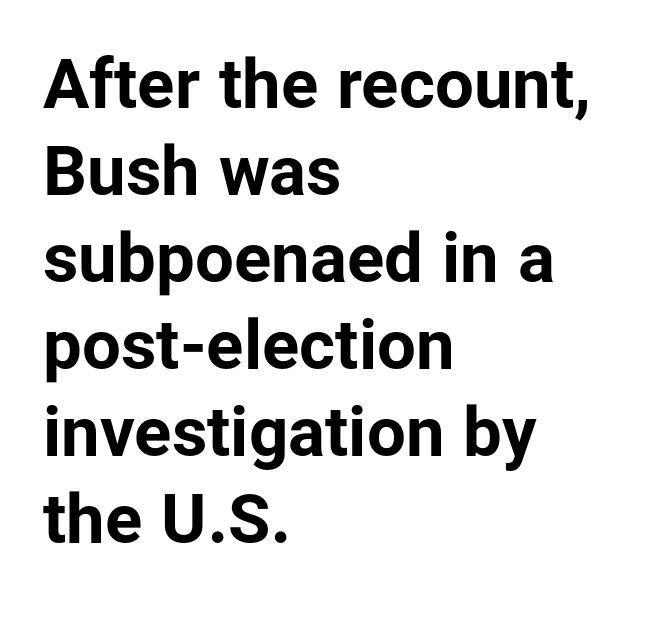
Q: Is the text bold? A: Yes.
Q: Is the text italic (slanted)? A: No, it is upright.
Q: Is the typeface a serif or a sans-serif typeface? A: Sans-serif.
Q: Is the text underlined? A: No.
Q: How is the paragraph aligned? A: Left-aligned.
Q: Is the spacing between letters normal or unusually wide? A: Normal.
Q: Is the spacing between lines tight, normal or loose? A: Normal.
Q: Width (condensed, normal, or wide)? A: Normal.
Q: Stroke contrast? A: Low.
Q: x-height? A: Medium.
Q: Monospaced? A: No.
